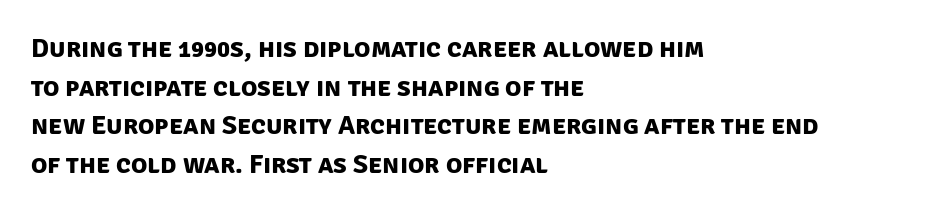
Evenly set lines give the paragraph a standard silhouette. Notice how thick the strokes are: this is what a full bold looks like. Where is the straight margin? On the left. The horizontal fit of the characters is conventional and even.
